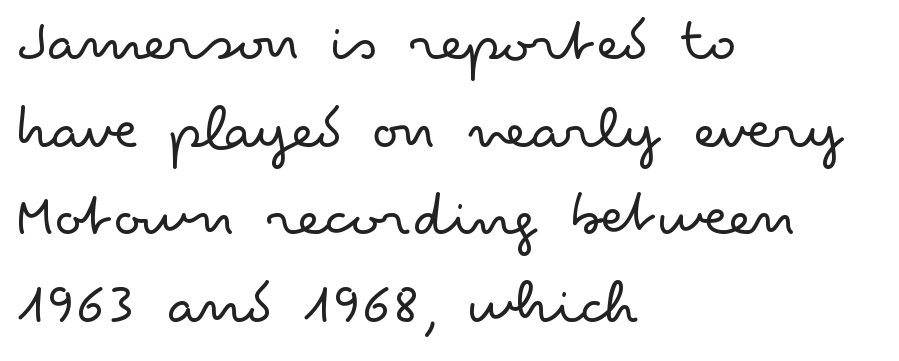
Words float on clear page, feet unadorned. Does extra space separate the letters? No, they use regular spacing. Whoever set this chose a conventional vertical rhythm. Quick note: not italic, upright.
